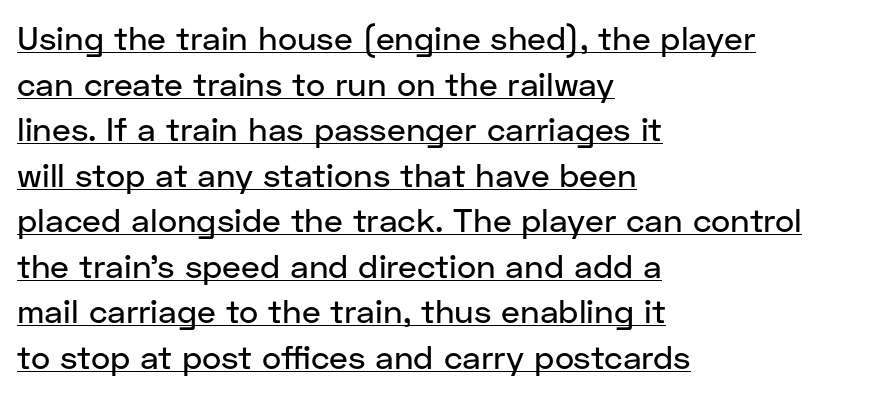
{"serif": "no", "italic": "no", "width": "normal", "stroke_contrast": "low", "x_height": "medium", "monospaced": "no", "underline": "yes", "align": "left", "line_spacing": "normal", "line_spacing_ratio": 1.38, "letter_spacing": "normal", "letter_spacing_em": 0.0, "glyph_px": 33}
